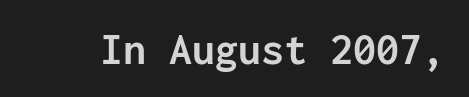
The image shows 46 px semibold sans-serif type, upright, monospaced; set normal letter spacing, not underlined; low stroke contrast and a medium x-height.
